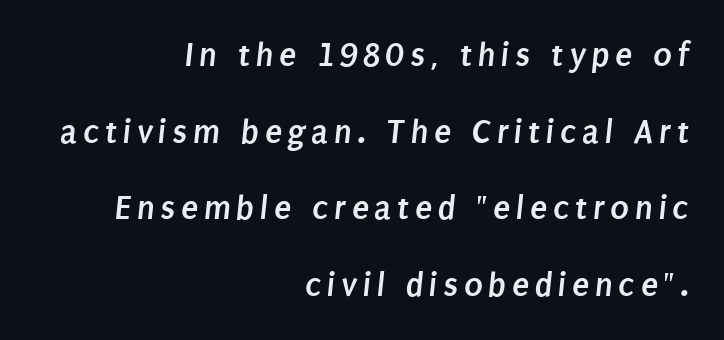
The image shows 35 px semibold, condensed sans-serif type; set right-aligned, loose line spacing (2.19x), not underlined; low stroke contrast and a large x-height.
